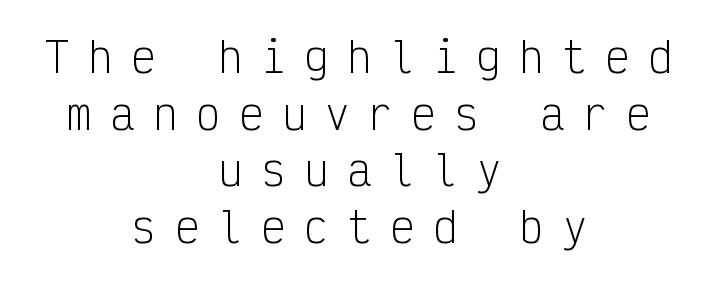
{"serif": "no", "italic": "no", "bold": "no", "weight": "light", "width": "condensed", "stroke_contrast": "low", "x_height": "medium", "monospaced": "yes", "underline": "no", "align": "center", "line_spacing": "normal", "line_spacing_ratio": 1.38, "letter_spacing": "wide", "letter_spacing_em": 0.45, "glyph_px": 41}
